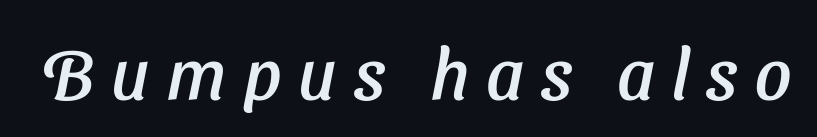
{"width": "normal", "stroke_contrast": "low", "x_height": "medium", "monospaced": "no", "underline": "no", "letter_spacing": "wide", "letter_spacing_em": 0.23, "glyph_px": 72}
